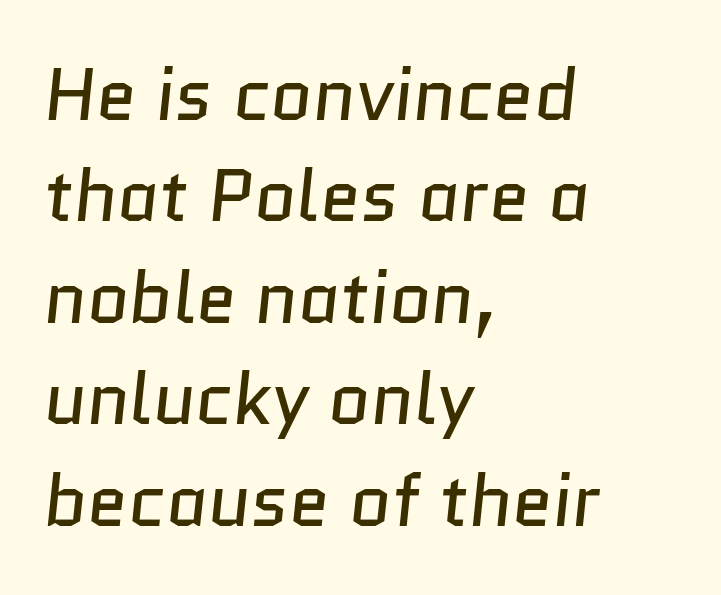
The image shows 73 px regular-weight sans-serif type; set left-aligned, normal line spacing (1.39x), normal letter spacing, not underlined; low stroke contrast and a medium x-height.
